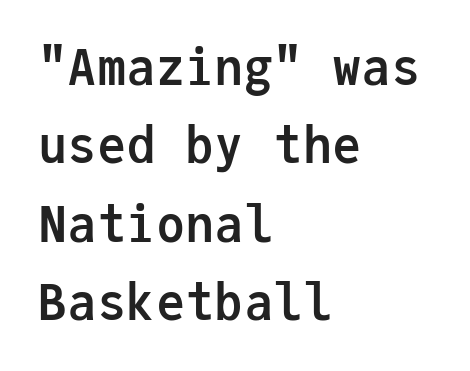
{"serif": "no", "italic": "no", "bold": "yes", "weight": "semibold", "width": "normal", "stroke_contrast": "low", "x_height": "medium", "monospaced": "yes", "underline": "no", "align": "left", "line_spacing": "normal", "line_spacing_ratio": 1.6, "letter_spacing": "normal", "letter_spacing_em": 0.0, "glyph_px": 49}
